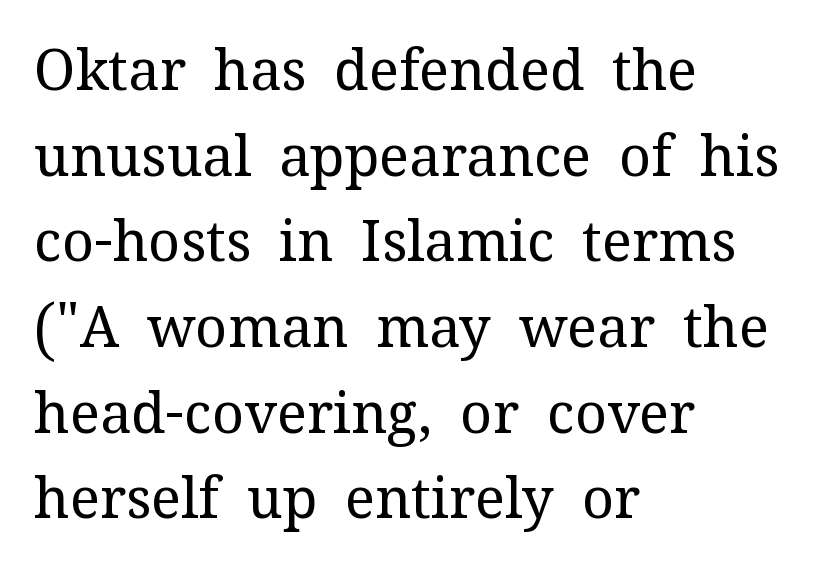
Q: Is the text bold? A: No.
Q: Is the text italic (slanted)? A: No, it is upright.
Q: Is the typeface a serif or a sans-serif typeface? A: Serif.
Q: Is the text underlined? A: No.
Q: How is the paragraph aligned? A: Left-aligned.
Q: Is the spacing between letters normal or unusually wide? A: Normal.
Q: Is the spacing between lines tight, normal or loose? A: Normal.
Q: Width (condensed, normal, or wide)? A: Normal.
Q: Stroke contrast? A: Medium.
Q: x-height? A: Medium.
Q: Monospaced? A: No.
